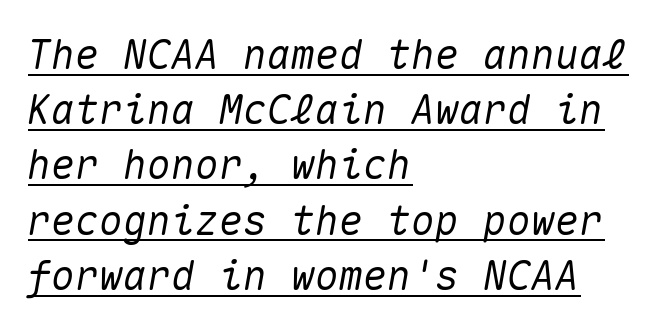
{"italic": "yes", "lean": "right", "slant_degrees": 10, "width": "normal", "stroke_contrast": "medium", "x_height": "medium", "monospaced": "yes", "underline": "yes", "align": "left", "line_spacing": "normal", "line_spacing_ratio": 1.38, "letter_spacing": "normal", "letter_spacing_em": 0.0, "glyph_px": 40}
